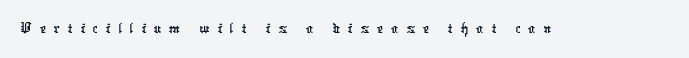
The image shows 35 px condensed sans-serif type; set unusually wide letter spacing (+0.22 em), not underlined; low stroke contrast and a medium x-height.
